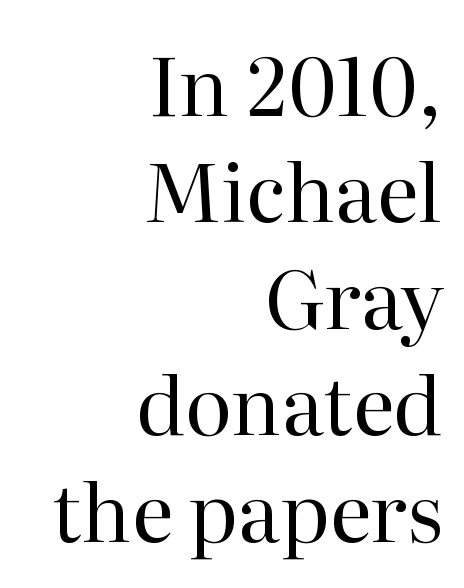
Character widths vary here, with narrow letters taking less room than wide ones. All the whitespace from short lines collects on the left. Honestly, there is no underline to notice here at all. Ordinary non-slanted type is in use.
